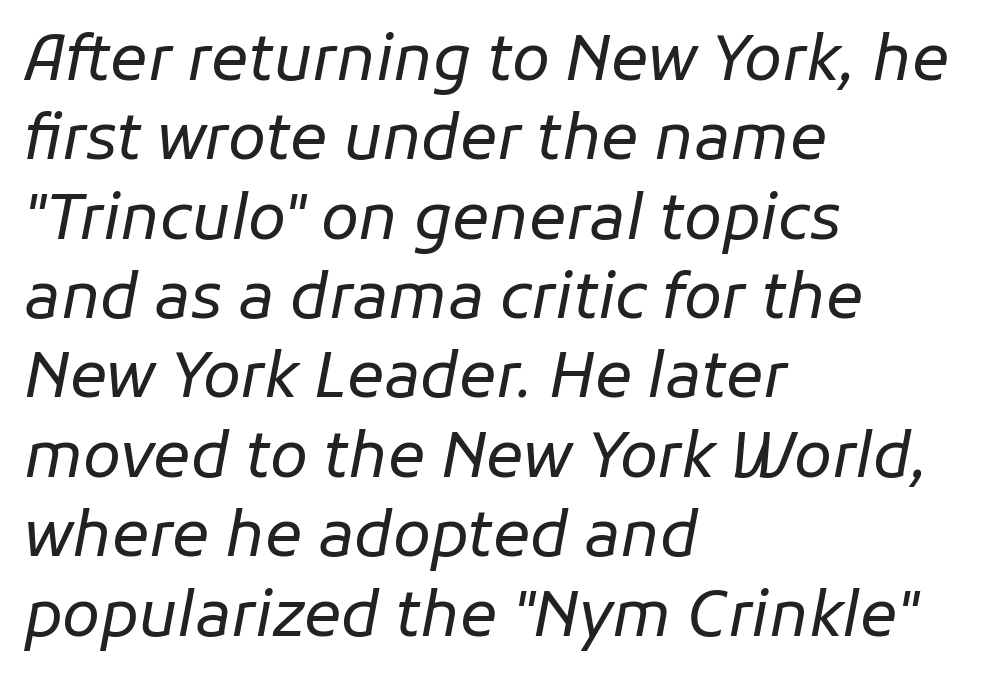
Q: Is the text bold? A: No.
Q: Is the text italic (slanted)? A: Yes, it leans right by about 11 degrees.
Q: Is the text underlined? A: No.
Q: How is the paragraph aligned? A: Left-aligned.
Q: Is the spacing between letters normal or unusually wide? A: Normal.
Q: Is the spacing between lines tight, normal or loose? A: Normal.
Q: Width (condensed, normal, or wide)? A: Normal.
Q: Stroke contrast? A: Low.
Q: x-height? A: Medium.
Q: Monospaced? A: No.
